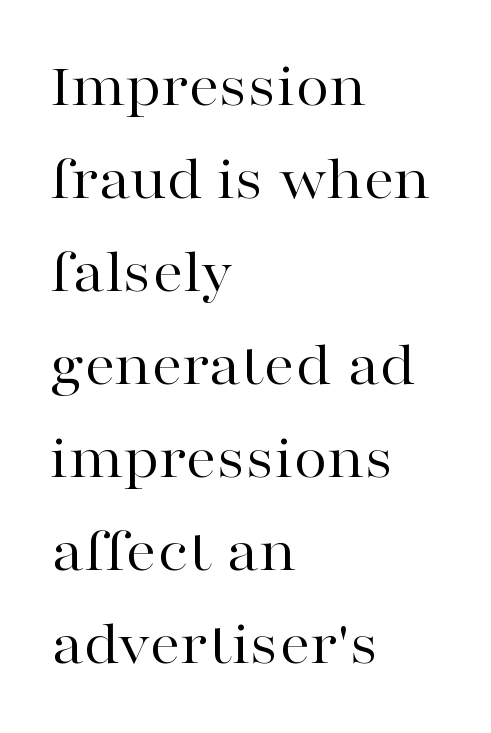
{"serif": "yes", "italic": "no", "bold": "no", "weight": "regular", "width": "wide", "stroke_contrast": "high", "x_height": "medium", "monospaced": "no", "underline": "no", "align": "left", "line_spacing": "normal", "line_spacing_ratio": 1.5, "letter_spacing": "normal", "letter_spacing_em": 0.0, "glyph_px": 62}
